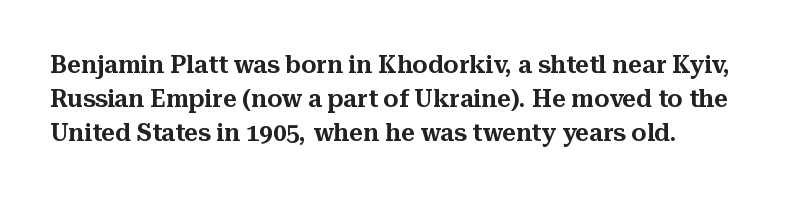
{"italic": "no", "underline": "no", "line_spacing": "normal", "line_spacing_ratio": 1.41, "letter_spacing": "normal", "letter_spacing_em": 0.0, "glyph_px": 24}
